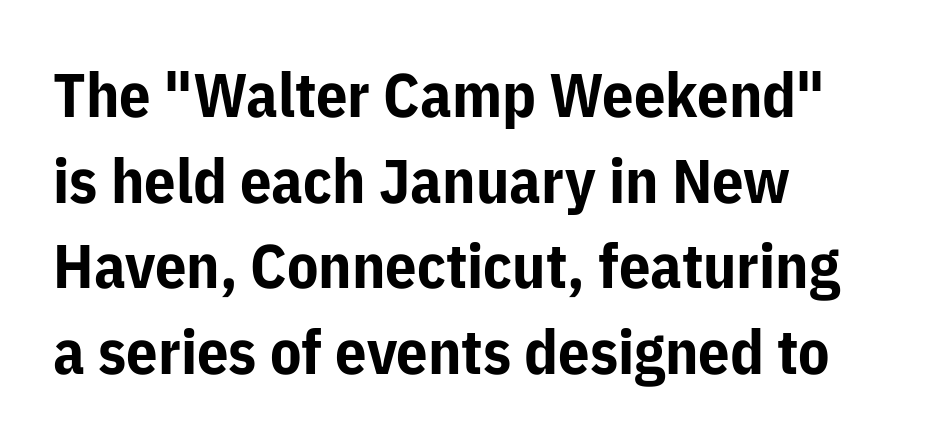
The image shows 62 px bold sans-serif type, upright; set left-aligned, normal line spacing (1.38x), normal letter spacing, not underlined; low stroke contrast and a medium x-height.
